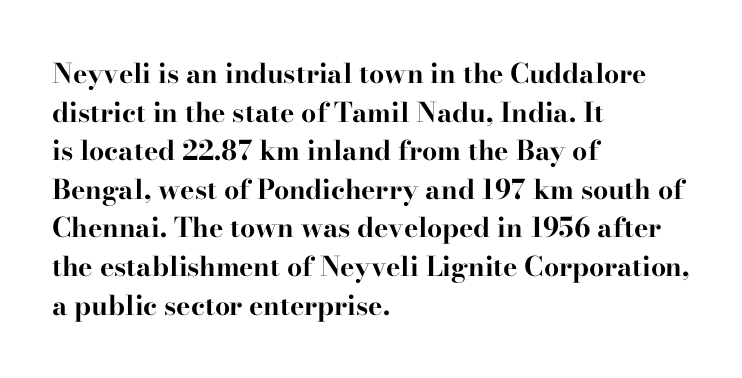
The image shows 27 px bold type, upright; set left-aligned, normal line spacing (1.43x), normal letter spacing, not underlined.
